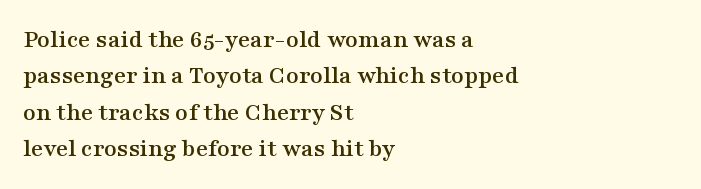
Q: Is the text italic (slanted)? A: No, it is upright.
Q: Is the text underlined? A: No.
Q: How is the paragraph aligned? A: Left-aligned.
Q: Is the spacing between letters normal or unusually wide? A: Normal.
Q: Is the spacing between lines tight, normal or loose? A: Normal.
